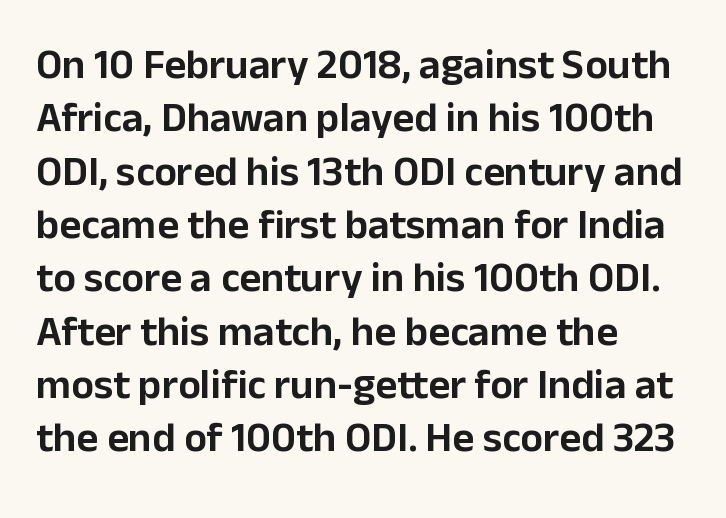
{"serif": "no", "italic": "no", "width": "normal", "stroke_contrast": "low", "x_height": "medium", "monospaced": "no", "underline": "no", "align": "left", "line_spacing": "normal", "line_spacing_ratio": 1.27, "letter_spacing": "normal", "letter_spacing_em": 0.0, "glyph_px": 42}
